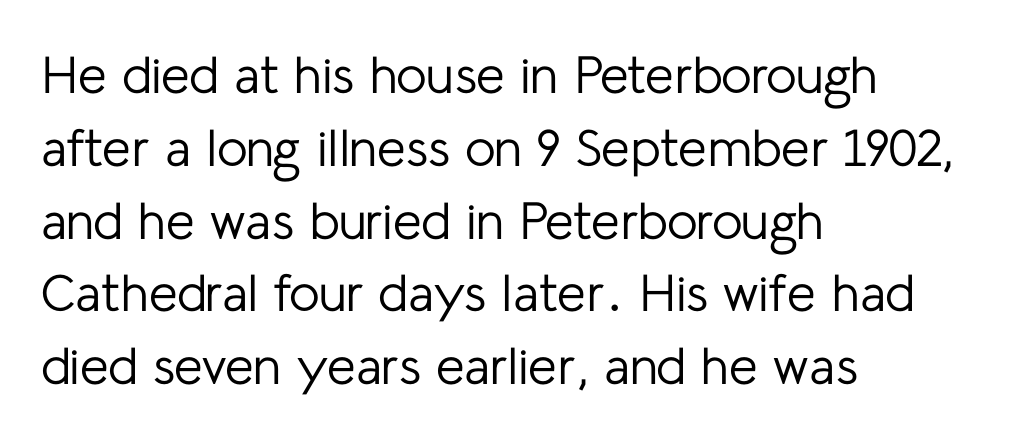
Q: Is the text bold? A: No.
Q: Is the text italic (slanted)? A: No, it is upright.
Q: Is the typeface a serif or a sans-serif typeface? A: Sans-serif.
Q: Is the text underlined? A: No.
Q: How is the paragraph aligned? A: Left-aligned.
Q: Is the spacing between letters normal or unusually wide? A: Normal.
Q: Is the spacing between lines tight, normal or loose? A: Normal.
Q: Width (condensed, normal, or wide)? A: Normal.
Q: Stroke contrast? A: Low.
Q: x-height? A: Medium.
Q: Monospaced? A: No.
